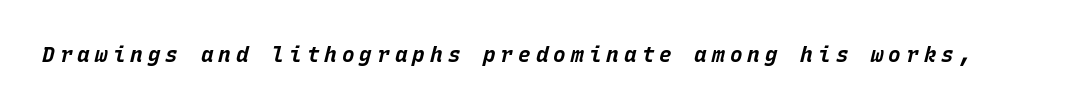
The image shows 21 px bold type, italic (leaning right); set unusually wide letter spacing (+0.24 em), not underlined.
